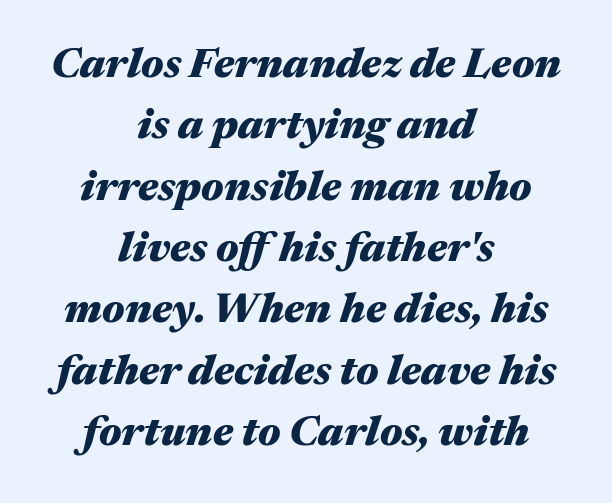
The image shows 42 px heavy, wide type, italic (leaning right); set centered, normal line spacing (1.46x), normal letter spacing, not underlined; medium stroke contrast and a medium x-height.
